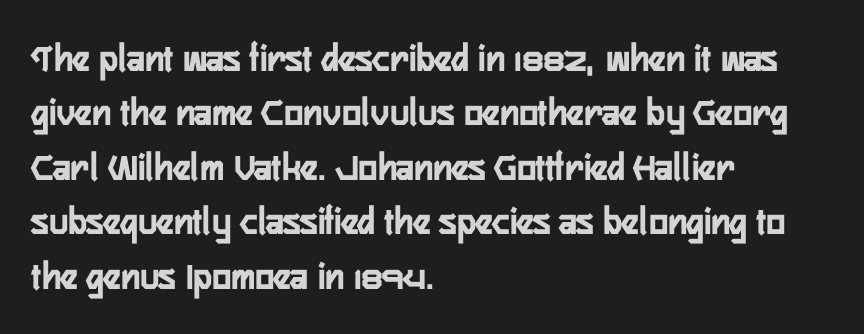
The image shows 40 px condensed sans-serif type, upright; set left-aligned, normal line spacing (1.36x), normal letter spacing, not underlined; low stroke contrast and a medium x-height.
